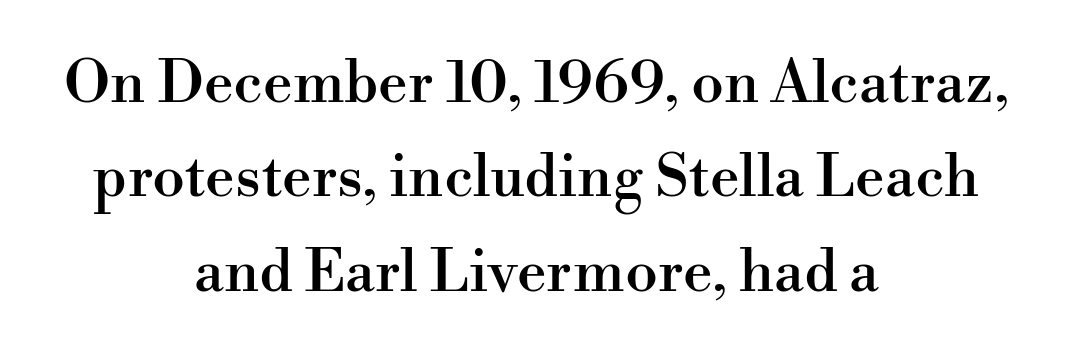
The image shows 59 px serif type, upright; set centered, normal line spacing (1.6x), normal letter spacing, not underlined; high stroke contrast and a small x-height.
